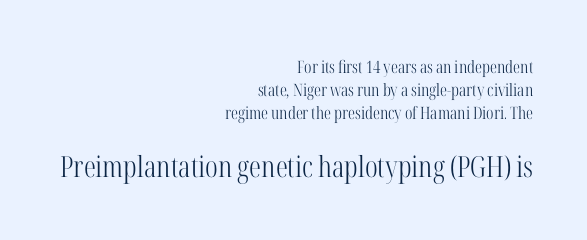
The image shows 29 px light, condensed serif type, upright; set right-aligned, normal line spacing (1.34x), normal letter spacing, not underlined; the second (bottom) block is 1.71x larger; high stroke contrast and a medium x-height.
